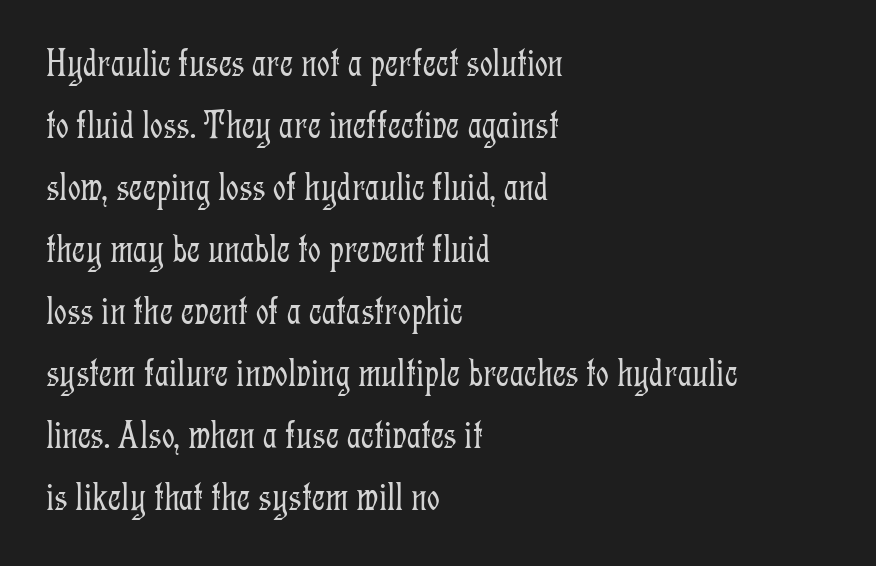
{"serif": "yes", "italic": "no", "bold": "no", "weight": "light", "width": "condensed", "stroke_contrast": "low", "x_height": "medium", "monospaced": "no", "underline": "no", "align": "left", "line_spacing": "normal", "line_spacing_ratio": 1.55, "letter_spacing": "normal", "letter_spacing_em": 0.0, "glyph_px": 40}
